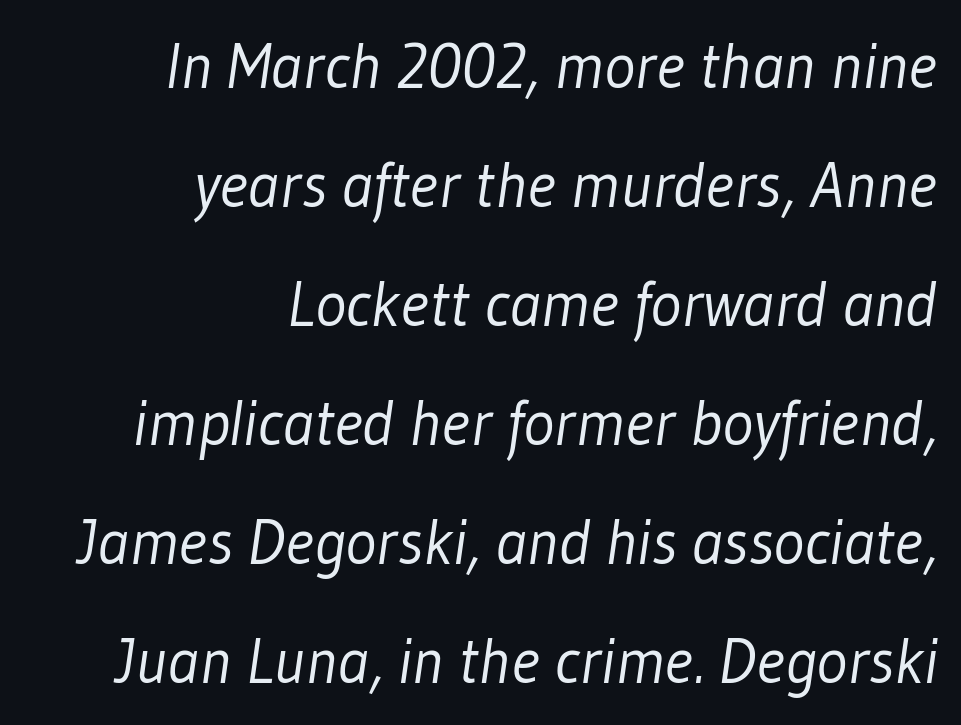
The image shows 65 px light, condensed sans-serif type; set right-aligned, line spacing 1.83x, normal letter spacing, not underlined; low stroke contrast and a medium x-height.
